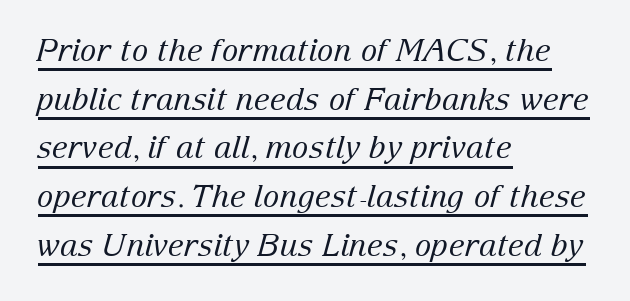
Q: Is the text bold? A: No.
Q: Is the text italic (slanted)? A: Yes, it leans right by about 15 degrees.
Q: Is the typeface a serif or a sans-serif typeface? A: Serif.
Q: Is the text underlined? A: Yes.
Q: How is the paragraph aligned? A: Left-aligned.
Q: Is the spacing between letters normal or unusually wide? A: Normal.
Q: Is the spacing between lines tight, normal or loose? A: Normal.
Q: Width (condensed, normal, or wide)? A: Normal.
Q: Stroke contrast? A: Low.
Q: x-height? A: Medium.
Q: Monospaced? A: No.
